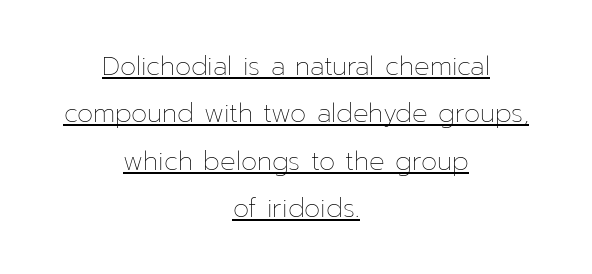
Q: Is the text bold? A: No.
Q: Is the text italic (slanted)? A: No, it is upright.
Q: Is the text underlined? A: Yes.
Q: How is the paragraph aligned? A: Centered.
Q: Is the spacing between letters normal or unusually wide? A: Normal.
